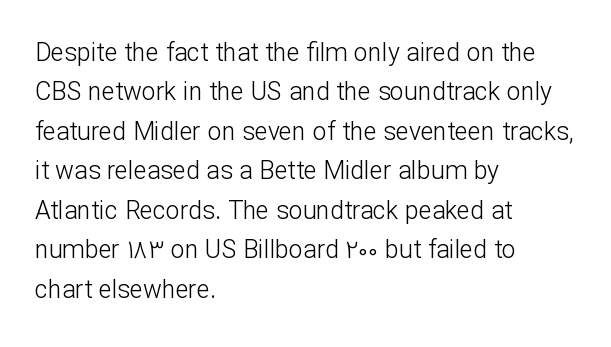
{"italic": "no", "bold": "no", "underline": "no", "align": "left", "line_spacing": "normal", "line_spacing_ratio": 1.58, "letter_spacing": "normal", "letter_spacing_em": 0.0, "glyph_px": 25}
